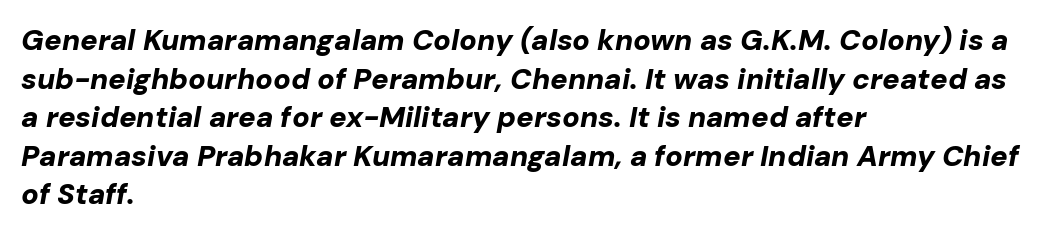
The image shows 29 px bold type, italic (leaning right); set left-aligned, normal line spacing (1.33x), normal letter spacing, not underlined; low stroke contrast and a medium x-height.
